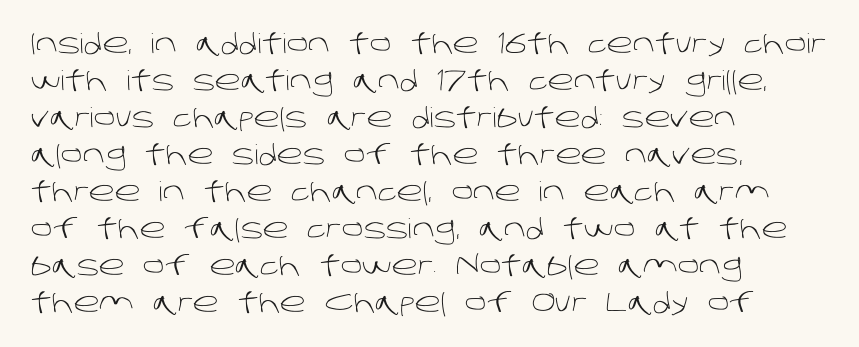
Q: Is the text bold? A: No.
Q: Is the text underlined? A: No.
Q: How is the paragraph aligned? A: Left-aligned.
Q: Is the spacing between letters normal or unusually wide? A: Normal.
Q: Is the spacing between lines tight, normal or loose? A: Normal.
